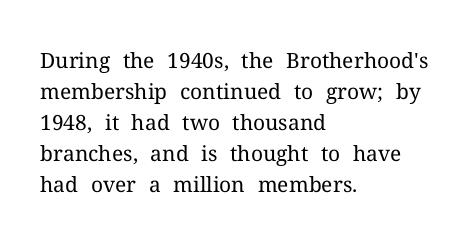
Q: Is the text bold? A: No.
Q: Is the text italic (slanted)? A: No, it is upright.
Q: Is the text underlined? A: No.
Q: How is the paragraph aligned? A: Left-aligned.
Q: Is the spacing between letters normal or unusually wide? A: Normal.
Q: Is the spacing between lines tight, normal or loose? A: Normal.
